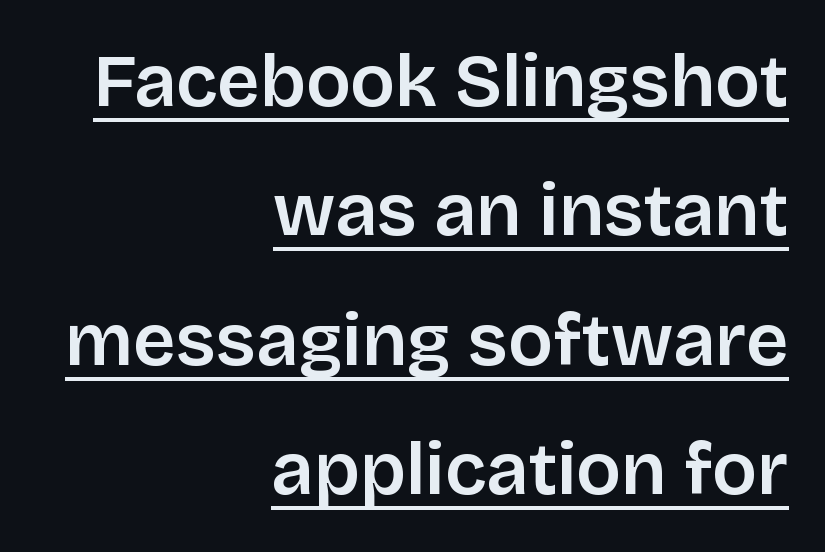
Q: Is the text italic (slanted)? A: No, it is upright.
Q: Is the typeface a serif or a sans-serif typeface? A: Sans-serif.
Q: Is the text underlined? A: Yes.
Q: How is the paragraph aligned? A: Right-aligned.
Q: Is the spacing between letters normal or unusually wide? A: Normal.
Q: Width (condensed, normal, or wide)? A: Normal.
Q: Stroke contrast? A: Low.
Q: x-height? A: Large.
Q: Monospaced? A: No.
